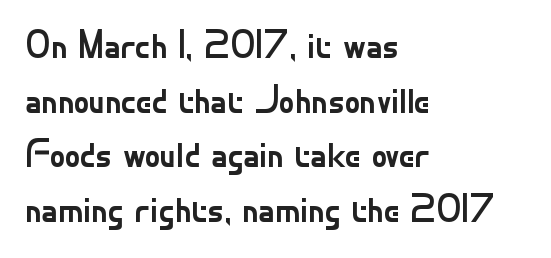
Q: Is the text bold? A: No.
Q: Is the text italic (slanted)? A: No, it is upright.
Q: Is the typeface a serif or a sans-serif typeface? A: Sans-serif.
Q: Is the text underlined? A: No.
Q: How is the paragraph aligned? A: Left-aligned.
Q: Is the spacing between letters normal or unusually wide? A: Normal.
Q: Is the spacing between lines tight, normal or loose? A: Normal.
Q: Width (condensed, normal, or wide)? A: Normal.
Q: Stroke contrast? A: Low.
Q: x-height? A: Small.
Q: Monospaced? A: No.
